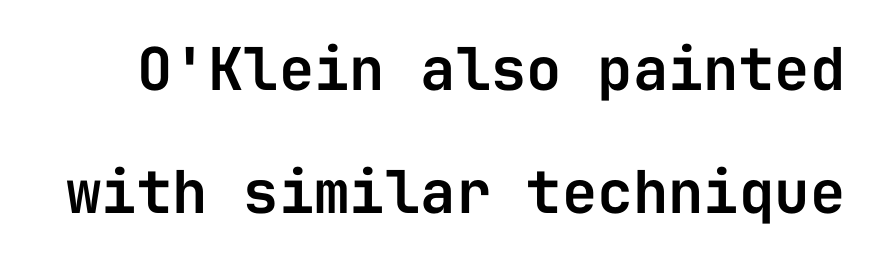
{"serif": "no", "italic": "no", "width": "normal", "stroke_contrast": "low", "x_height": "medium", "monospaced": "yes", "underline": "no", "line_spacing": "loose", "line_spacing_ratio": 2.09, "letter_spacing": "normal", "letter_spacing_em": 0.0, "glyph_px": 59}
